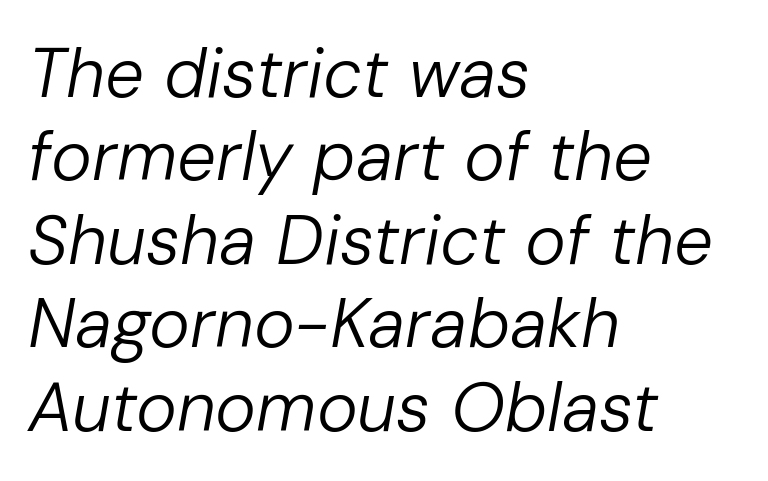
Q: Is the text bold? A: No.
Q: Is the text italic (slanted)? A: Yes, it leans right by about 10 degrees.
Q: Is the text underlined? A: No.
Q: How is the paragraph aligned? A: Left-aligned.
Q: Is the spacing between letters normal or unusually wide? A: Normal.
Q: Width (condensed, normal, or wide)? A: Normal.
Q: Stroke contrast? A: Low.
Q: x-height? A: Medium.
Q: Monospaced? A: No.
